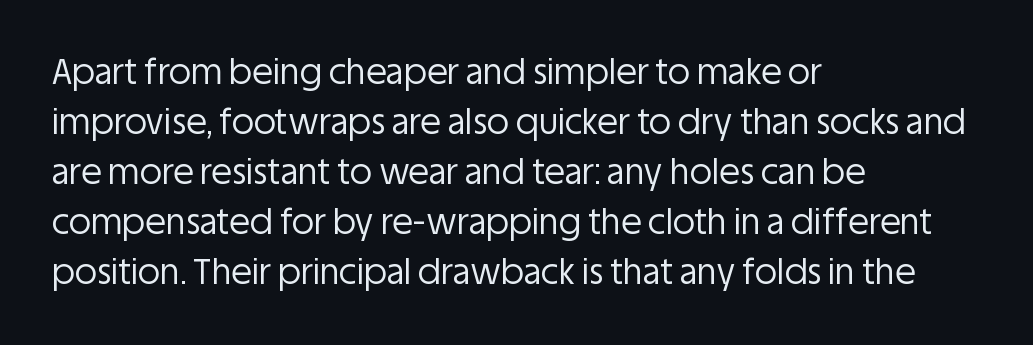
The weight would be labelled regular, book, light, or lighter still. Posture: upright roman. Spacing between characters is what you'd get straight out of the box. Just letters on the line, the space beneath them empty. Interline gaps are of average width in this sample.
